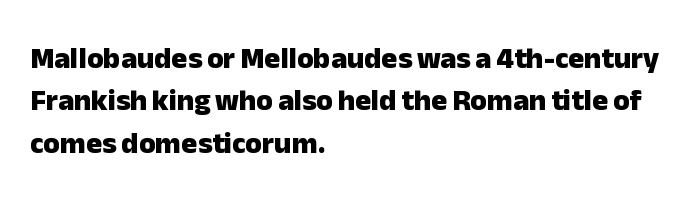
The image shows 30 px heavy sans-serif type, upright; set left-aligned, normal line spacing (1.41x), normal letter spacing, not underlined; low stroke contrast and a medium x-height.
